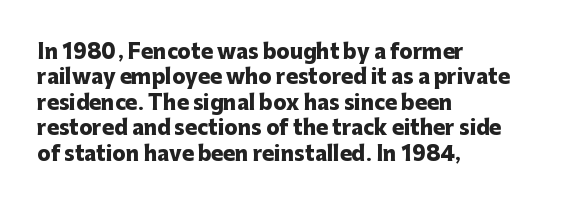
The image shows 20 px bold type, upright; set left-aligned, normal line spacing (1.27x), normal letter spacing, not underlined.
